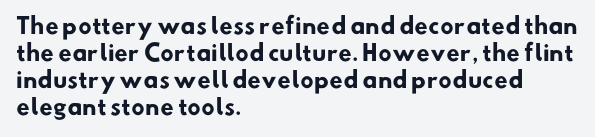
The image shows 22 px bold type; set left-aligned, line spacing 1.23x, normal letter spacing, not underlined.
